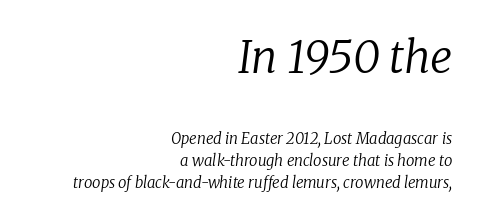
The image shows 44 px regular-weight serif type, italic (leaning right); set right-aligned, normal line spacing (1.47x), normal letter spacing, not underlined; the first (top) block is 2.93x larger; low stroke contrast and a medium x-height.
